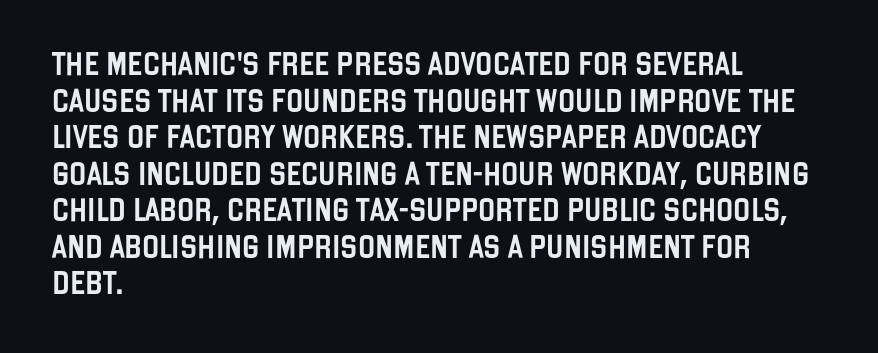
Rendered with straight, roman letterforms. Notice how the passage keeps a crisp vertical edge on the left only. A typesetter would call this leading conventional body-copy spacing. Is the letter spacing exaggerated? No — it looks like the ordinary default.
